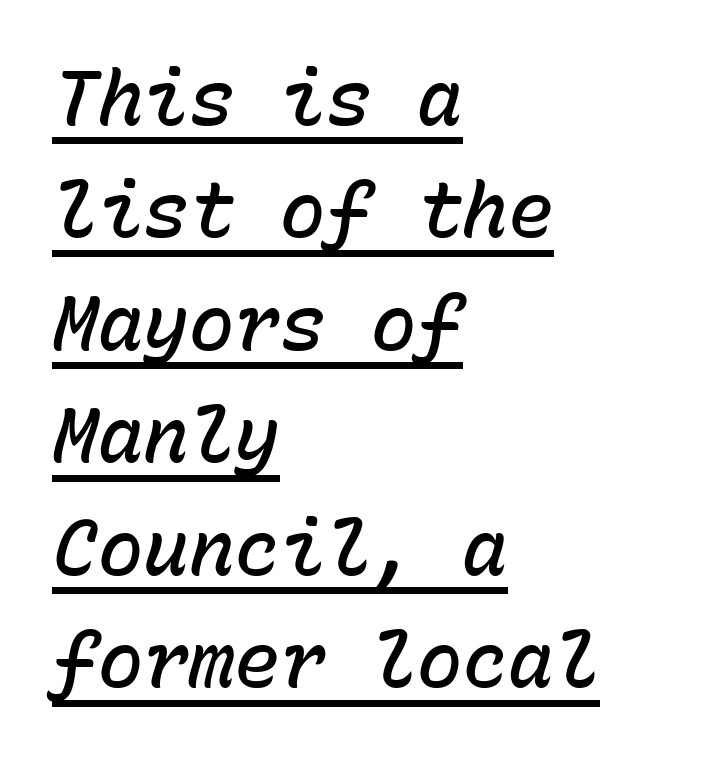
This is the in-between weight designers call semibold or demi. Students, observe: this is what conventionally led text looks like. The gaps between neighbouring characters are ordinary and unremarkable. Compared with a centered layout, this one pins lines to the left instead. This is oblique type, the kind used for emphasis or titles. A typesetter would call this monospace, since all characters share one set width.
